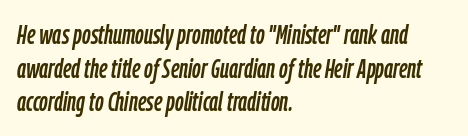
Q: Is the text italic (slanted)? A: Yes, it leans right by about 9 degrees.
Q: Is the text underlined? A: No.
Q: How is the paragraph aligned? A: Left-aligned.
Q: Is the spacing between letters normal or unusually wide? A: Normal.
Q: Is the spacing between lines tight, normal or loose? A: Normal.
